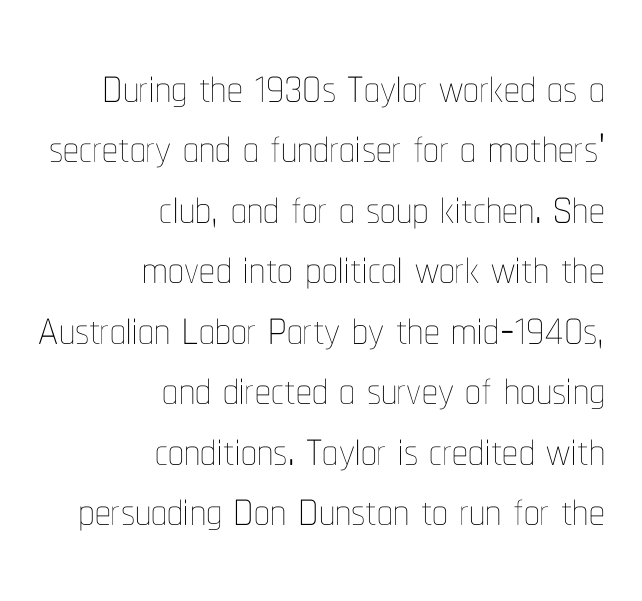
Is this a fixed-width face? No — the glyphs have proportional, varying widths. How would I describe the line gaps? Narrow and economical. A student would call this right alignment; a typographer would say flush right, rag left. Students, note that the glyphs here touch the page at normal intervals. Underline: absent.
